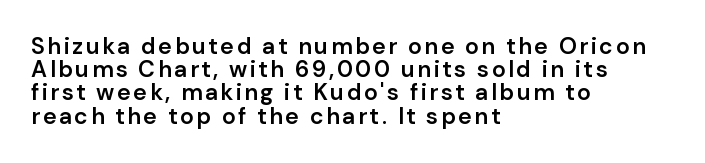
The image shows 23 px text type, upright; set left-aligned, tight line spacing (1.01x), not underlined.
